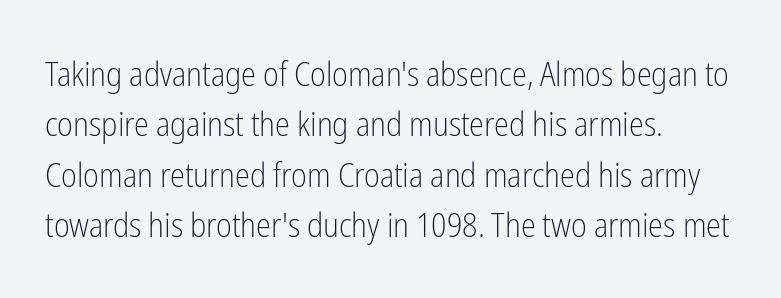
The strip under each line holds only bare page. The passage shown stacks its lines at a standard gap. Italic: no, the glyphs are upright roman. Words appear dense and cohesive because spacing is normal. This sample uses a sans-serif face.
